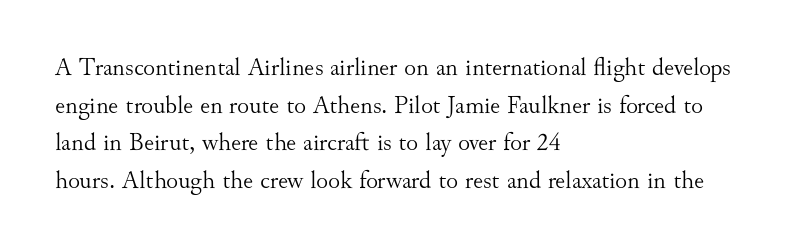
{"italic": "no", "bold": "no", "underline": "no", "align": "left", "line_spacing": "normal", "line_spacing_ratio": 1.51, "letter_spacing": "normal", "letter_spacing_em": 0.0, "glyph_px": 25}
